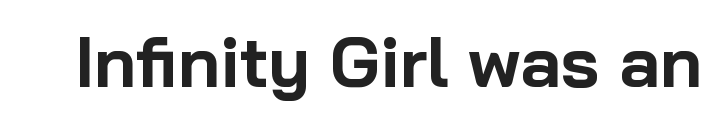
What kind of face is this? One without serifs — a sans. Standard letterfit; no display-style spreading of the glyphs. Each letter keeps its own natural width here, so spacing adapts to shape. Upright lettering throughout. Letters rest on an invisible, unmarked baseline.
